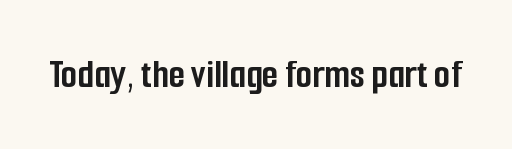
{"serif": "no", "italic": "no", "bold": "yes", "weight": "semibold", "width": "condensed", "stroke_contrast": "low", "x_height": "medium", "monospaced": "no", "underline": "no", "letter_spacing": "normal", "letter_spacing_em": 0.0, "glyph_px": 42}
